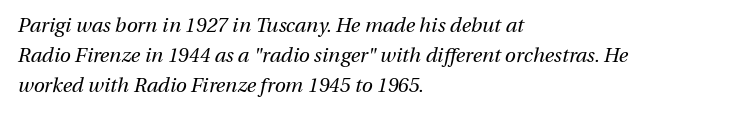
Q: Is the text bold? A: No.
Q: Is the text italic (slanted)? A: Yes, it leans right by about 13 degrees.
Q: Is the text underlined? A: No.
Q: How is the paragraph aligned? A: Left-aligned.
Q: Is the spacing between letters normal or unusually wide? A: Normal.
Q: Is the spacing between lines tight, normal or loose? A: Normal.
